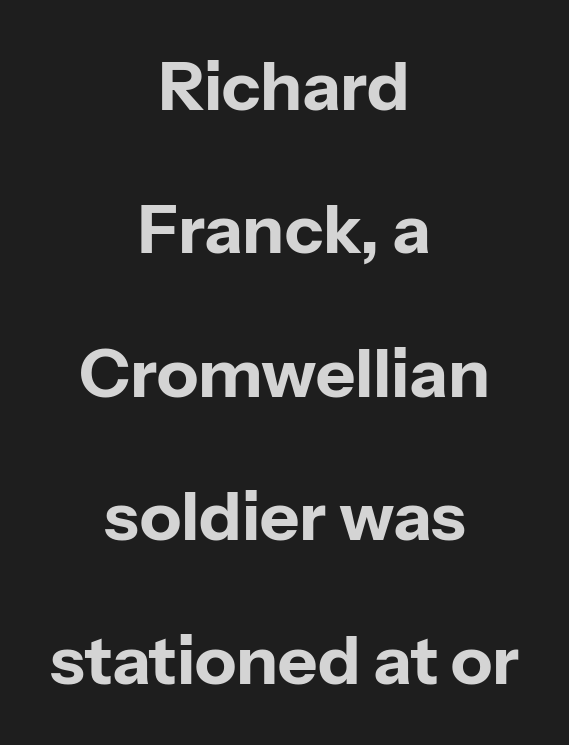
The image shows 68 px bold sans-serif type, upright; set centered, loose line spacing (2.11x), normal letter spacing, not underlined; low stroke contrast and a medium x-height.
